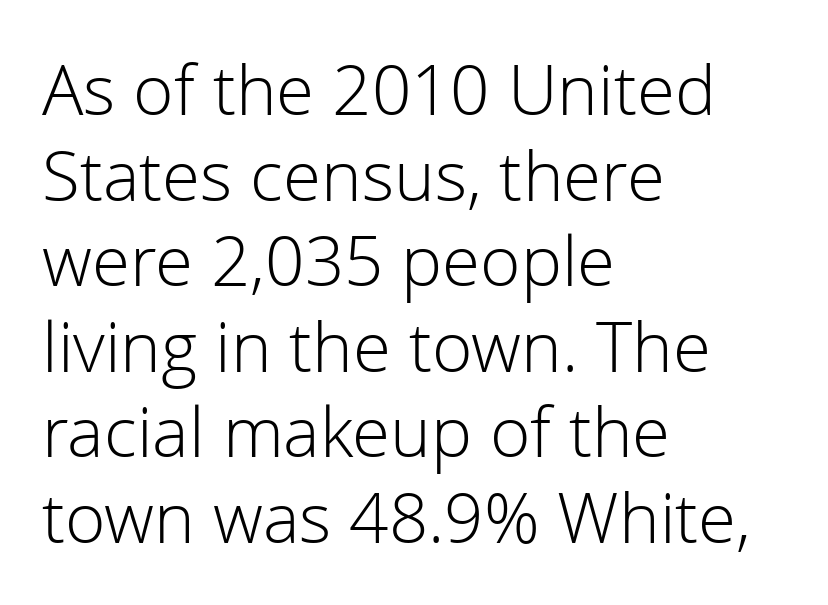
Q: Is the text bold? A: No.
Q: Is the text italic (slanted)? A: No, it is upright.
Q: Is the typeface a serif or a sans-serif typeface? A: Sans-serif.
Q: Is the text underlined? A: No.
Q: How is the paragraph aligned? A: Left-aligned.
Q: Is the spacing between letters normal or unusually wide? A: Normal.
Q: Width (condensed, normal, or wide)? A: Normal.
Q: Stroke contrast? A: Low.
Q: x-height? A: Medium.
Q: Monospaced? A: No.
